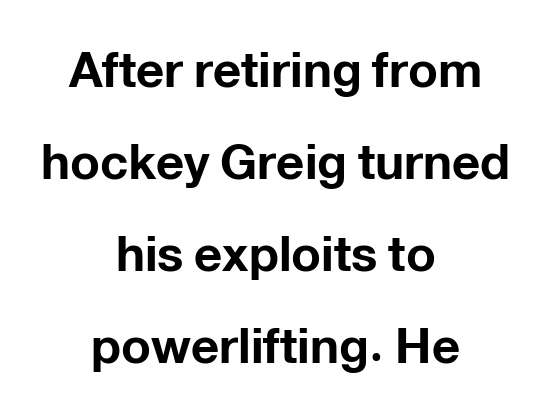
The image shows 49 px bold sans-serif type, upright; set centered, line spacing 1.88x, normal letter spacing, not underlined; low stroke contrast and a medium x-height.
